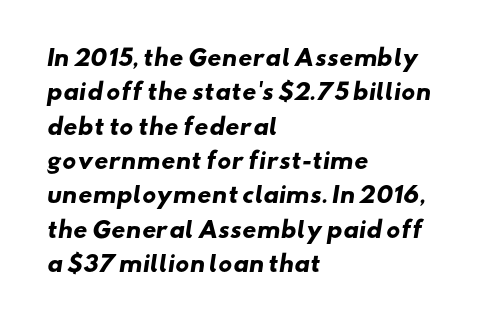
Q: Is the text bold? A: Yes.
Q: Is the text underlined? A: No.
Q: How is the paragraph aligned? A: Left-aligned.
Q: Is the spacing between letters normal or unusually wide? A: Normal.
Q: Is the spacing between lines tight, normal or loose? A: Normal.
